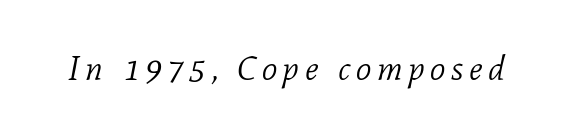
The image shows 34 px light serif type, italic (leaning right); set not underlined; low stroke contrast and a medium x-height.
